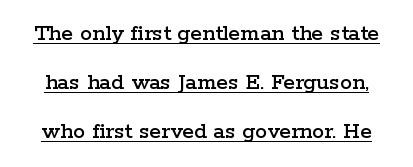
Q: Is the text italic (slanted)? A: No, it is upright.
Q: Is the text underlined? A: Yes.
Q: Is the spacing between letters normal or unusually wide? A: Normal.
Q: Is the spacing between lines tight, normal or loose? A: Loose.
